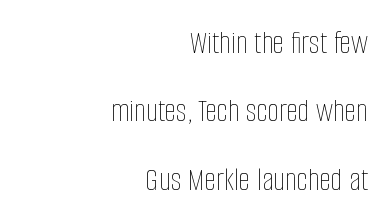
Q: Is the text bold? A: No.
Q: Is the text italic (slanted)? A: No, it is upright.
Q: Is the text underlined? A: No.
Q: How is the paragraph aligned? A: Right-aligned.
Q: Is the spacing between letters normal or unusually wide? A: Normal.
Q: Is the spacing between lines tight, normal or loose? A: Loose.
Q: Width (condensed, normal, or wide)? A: Condensed.
Q: Stroke contrast? A: Low.
Q: x-height? A: Large.
Q: Monospaced? A: No.
